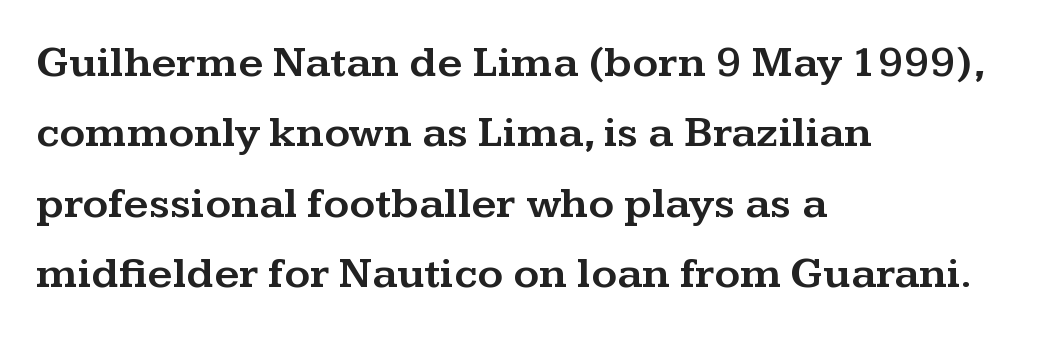
{"serif": "yes", "italic": "no", "width": "wide", "stroke_contrast": "medium", "x_height": "medium", "monospaced": "no", "underline": "no", "align": "left", "line_spacing": "normal", "line_spacing_ratio": 1.6, "letter_spacing": "normal", "letter_spacing_em": 0.0, "glyph_px": 44}
